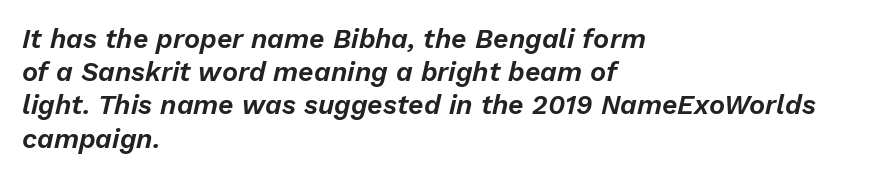
The image shows 27 px text type, italic (leaning right); set left-aligned, line spacing 1.23x, normal letter spacing, not underlined.
